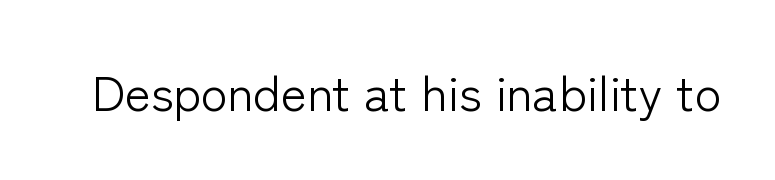
Q: Is the text bold? A: No.
Q: Is the text italic (slanted)? A: No, it is upright.
Q: Is the typeface a serif or a sans-serif typeface? A: Sans-serif.
Q: Is the text underlined? A: No.
Q: Is the spacing between letters normal or unusually wide? A: Normal.
Q: Width (condensed, normal, or wide)? A: Normal.
Q: Stroke contrast? A: Low.
Q: x-height? A: Medium.
Q: Monospaced? A: No.
